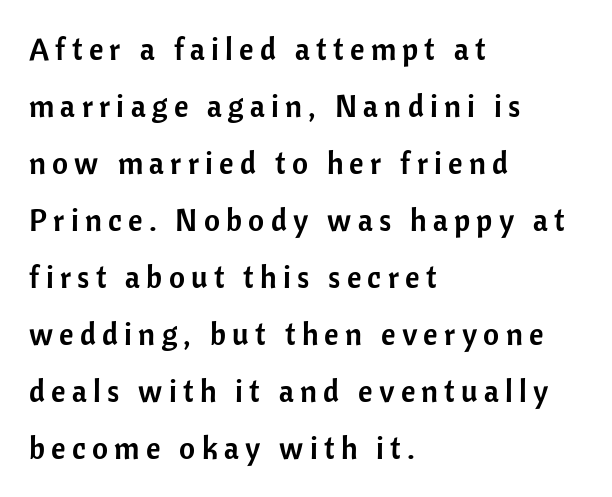
The image shows 31 px sans-serif type, upright; set left-aligned, line spacing 1.84x, unusually wide letter spacing (+0.2 em), not underlined; low stroke contrast and a medium x-height.
